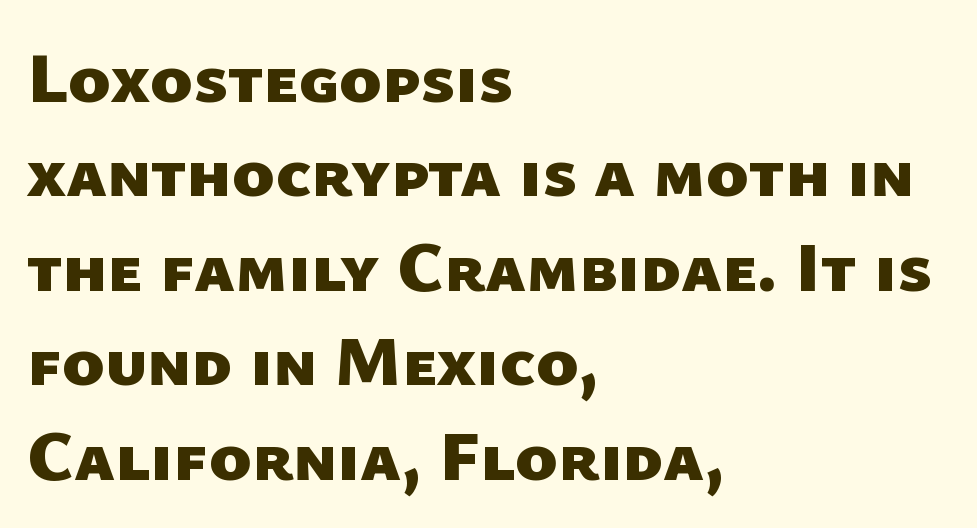
Q: Is the text bold? A: Yes.
Q: Is the typeface a serif or a sans-serif typeface? A: Sans-serif.
Q: Is the text underlined? A: No.
Q: How is the paragraph aligned? A: Left-aligned.
Q: Is the spacing between letters normal or unusually wide? A: Normal.
Q: Is the spacing between lines tight, normal or loose? A: Normal.
Q: Width (condensed, normal, or wide)? A: Normal.
Q: Stroke contrast? A: Low.
Q: x-height? A: Medium.
Q: Monospaced? A: No.
